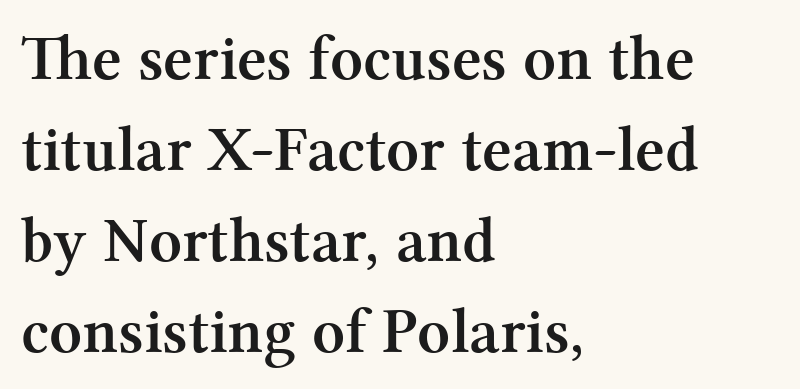
All the whitespace from short lines collects on the right. Short note: letters normally spaced. The glyphs in this specimen are seriffed. Heft: maximum for text — a bold. Just letters on the line, the space beneath them empty. Varying glyph widths throughout — classic text-font behaviour.
